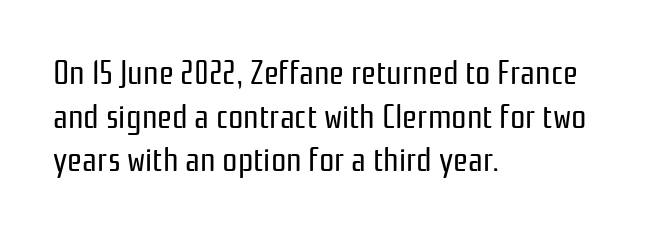
The image shows 34 px regular-weight, condensed sans-serif type, upright; set left-aligned, normal line spacing (1.28x), normal letter spacing, not underlined; low stroke contrast and a medium x-height.
